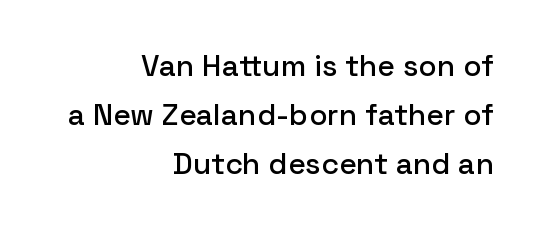
You could not count columns in this text — the font is proportionally spaced. The rows are spaced the way most documents space them. Casual observation: everything's shoved over to the right. Observe the ordinary spacing: letters are neighbours, not strangers. Check where the strokes stop: nothing finishes them off — pure sans.
